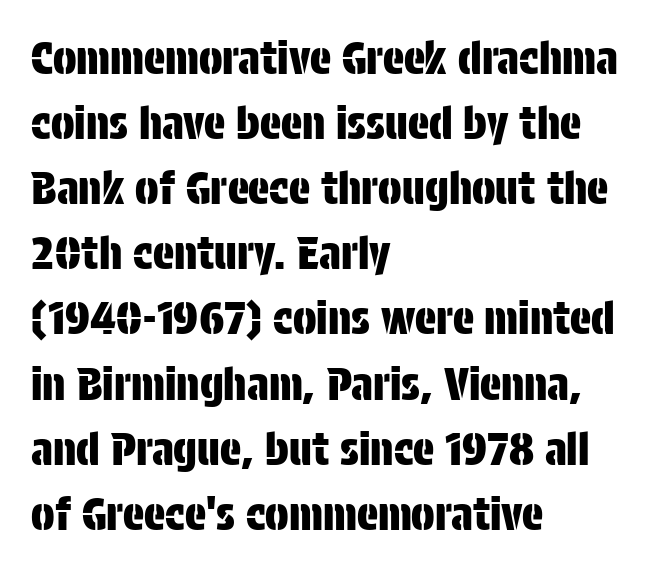
{"serif": "no", "italic": "no", "width": "condensed", "stroke_contrast": "low", "x_height": "large", "monospaced": "no", "underline": "no", "align": "left", "line_spacing": "normal", "line_spacing_ratio": 1.48, "letter_spacing": "normal", "letter_spacing_em": 0.0, "glyph_px": 44}
